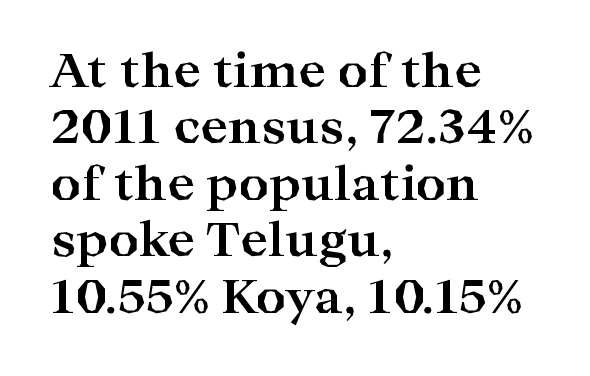
The letters advance in unequal steps, a hallmark of proportional type. Does the type have serifs? Yes, each stem ends in a small foot. A roman cut, with each character standing at attention. Has an underline been added? It has not. If you drew a ruler down the left edge, every line would touch it.
